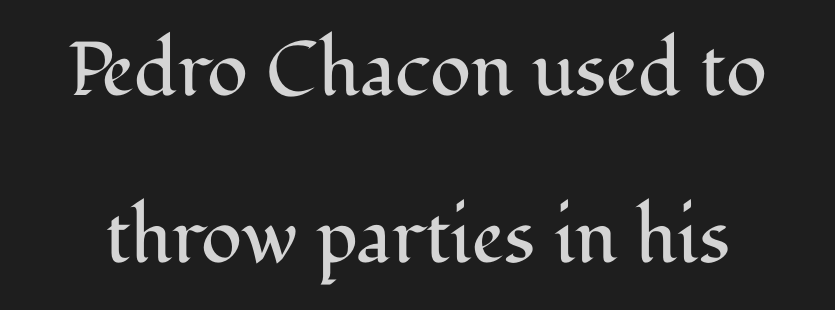
Baseline-to-baseline distance is far greater than the letter height. You can tell from the footed stems that serif type was used. The passage shown is typed in a proportional face where columns would drift. The words here are not underlined. The typeface has the unassuming heft of standard copy or less.
